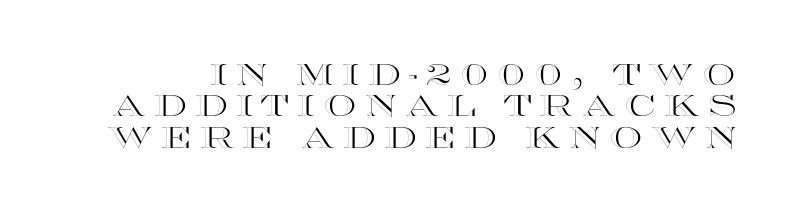
This sample has the flowing, uneven cadence of proportional lettering. Each new line begins almost immediately beneath the previous one. Compared with typical body copy, the letter spacing here is much looser. Bare-footed words on every line. Tall strokes in this sample are plumb rather than angled.
